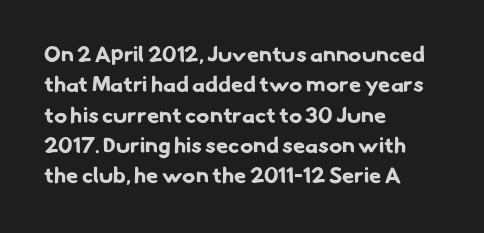
The image shows 22 px bold type; set left-aligned, normal line spacing (1.38x), normal letter spacing, not underlined.
